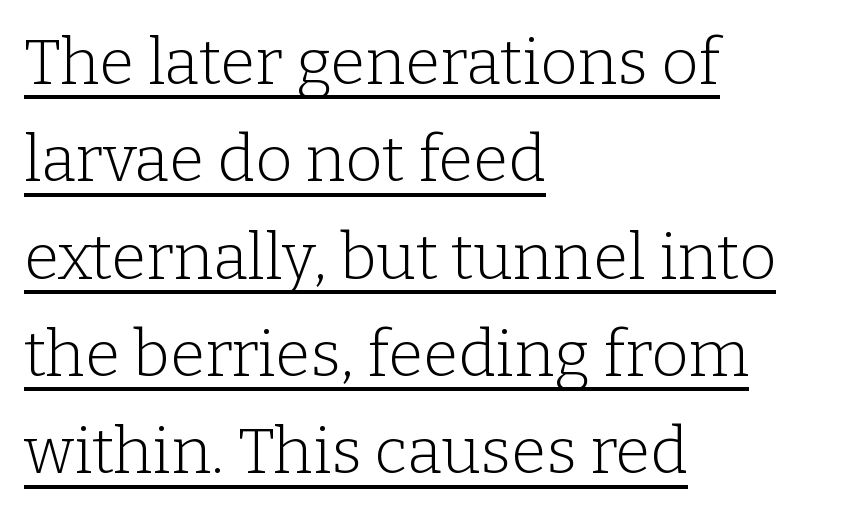
The typesetting does not lean heavy: it is not bold. This sample uses a serif face. The lettering holds an erect, upright posture throughout. Every row of glyphs begins at an identical x-position on the left. Character widths vary here, with narrow letters taking less room than wide ones.
